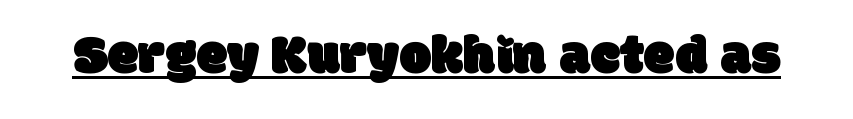
This rendering employs a face without finishing strokes, i.e., a sans-serif. Emphasis is given by a line drawn under the lettering. Words appear dense and cohesive because spacing is normal. You could not count columns in this text — the font is proportionally spaced.
